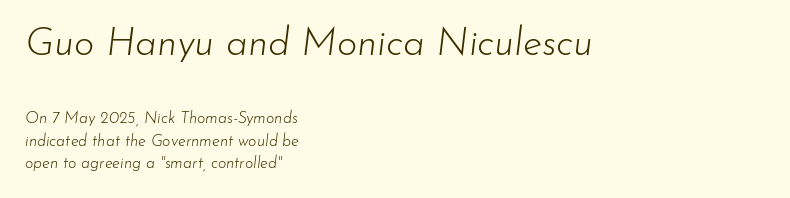
The image shows 39 px light type, italic (leaning right); set left-aligned, normal line spacing (1.41x), normal letter spacing, not underlined; the first (top) block is 2.44x larger; low stroke contrast and a small x-height.
